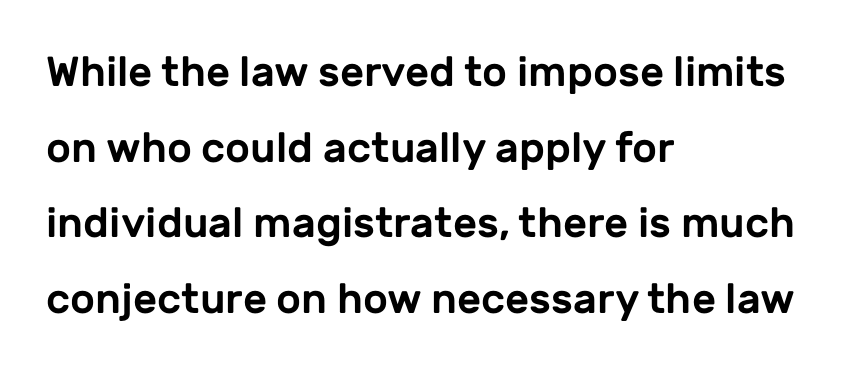
The image shows 42 px sans-serif type, upright; set left-aligned, line spacing 1.8x, normal letter spacing, not underlined; low stroke contrast and a medium x-height.
